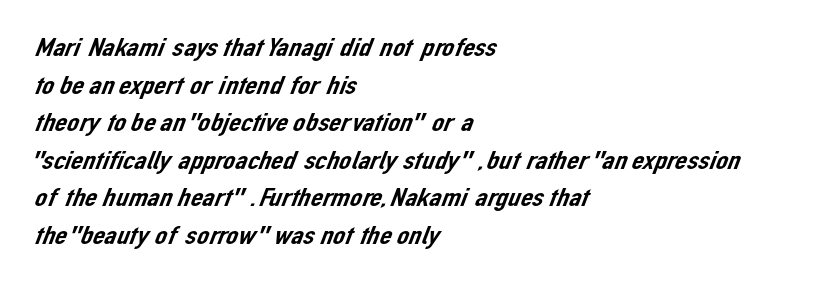
The image shows 27 px text type; set left-aligned, normal line spacing (1.39x), normal letter spacing, not underlined.
